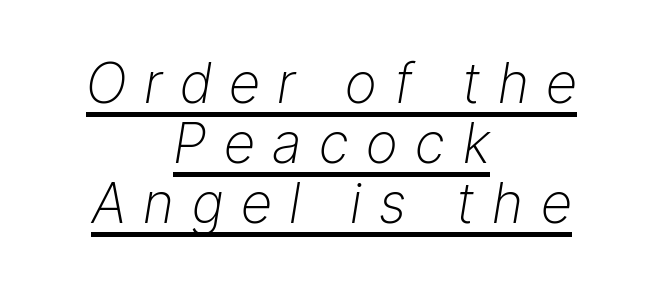
There's an unmistakable incline to the writing here. Here the designer chose a conventional face with non-uniform glyph widths. Both edges are ragged and mirror each other, which tells us the setting is centered. Compared with undecorated copy, this sample adds a rule below the words. Each stroke keeps to a modest, everyday thickness or less.
